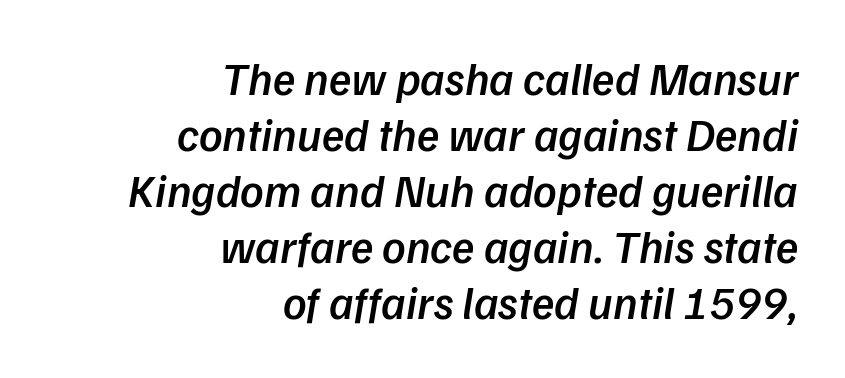
{"italic": "yes", "lean": "right", "slant_degrees": 9, "bold": "semi", "weight": "semibold", "width": "normal", "stroke_contrast": "low", "x_height": "medium", "monospaced": "no", "underline": "no", "align": "right", "line_spacing_ratio": 1.22, "letter_spacing": "normal", "letter_spacing_em": 0.0, "glyph_px": 46}
